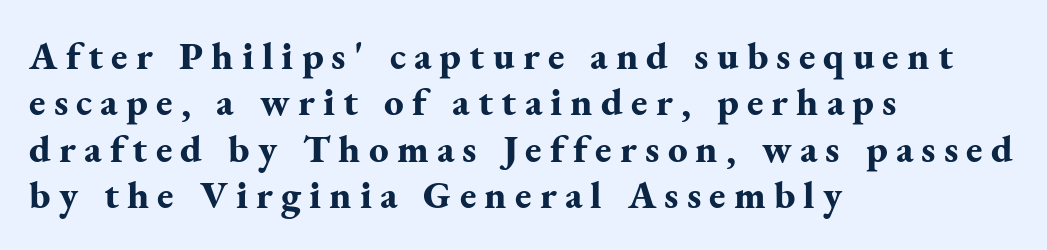
The image shows 39 px bold serif type, upright; set left-aligned, line spacing 1.19x, unusually wide letter spacing (+0.21 em), not underlined; medium stroke contrast and a small x-height.
